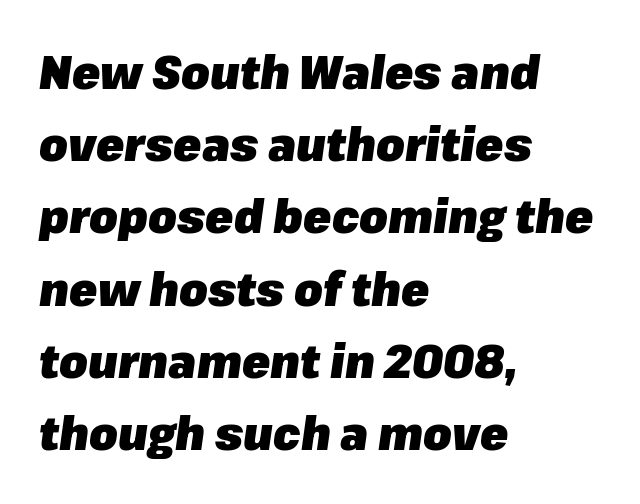
{"italic": "yes", "lean": "right", "slant_degrees": 8, "bold": "yes", "weight": "heavy", "width": "normal", "stroke_contrast": "low", "x_height": "medium", "monospaced": "no", "underline": "no", "align": "left", "line_spacing": "normal", "line_spacing_ratio": 1.57, "letter_spacing": "normal", "letter_spacing_em": 0.0, "glyph_px": 46}
